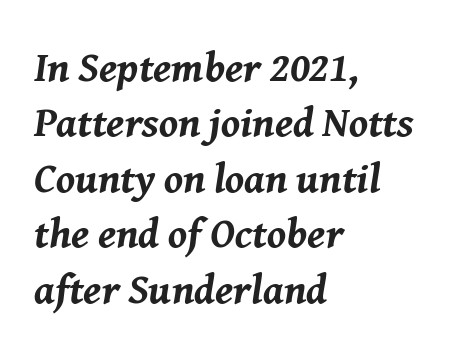
The image shows 42 px bold type, italic (leaning right); set left-aligned, normal line spacing (1.32x), normal letter spacing, not underlined; medium stroke contrast and a medium x-height.
